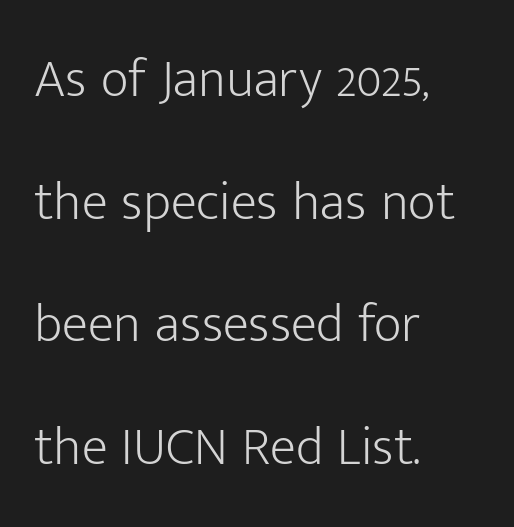
The image shows 54 px light sans-serif type, upright; set left-aligned, loose line spacing (2.27x), normal letter spacing, not underlined; low stroke contrast and a medium x-height.
